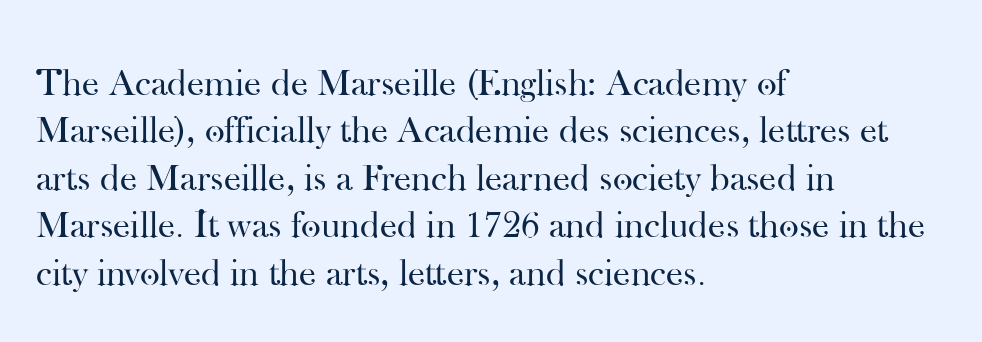
The type family on display is of the serif kind. This sample uses an upright cut, with every glyph sitting square on the baseline. The zone under the glyphs is completely vacant. Think of a printed novel: that variable character pitch is what you see here. Vertical stems look standard width or narrower in stroke. The ragged edge is on the right, which tells us the setting is flush left.
